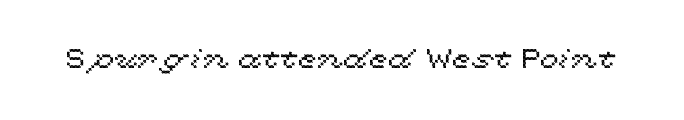
The image shows 27 px text type; set normal letter spacing, not underlined.
